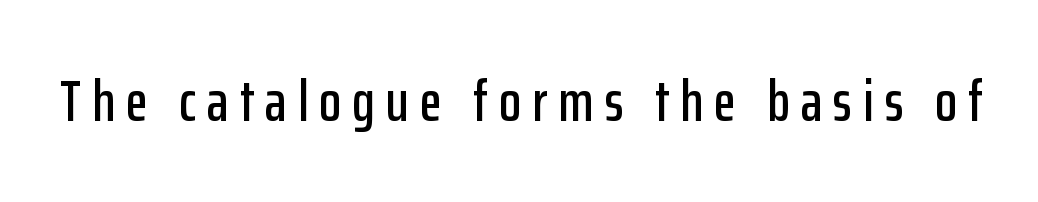
Q: Is the text italic (slanted)? A: No, it is upright.
Q: Is the typeface a serif or a sans-serif typeface? A: Sans-serif.
Q: Is the text underlined? A: No.
Q: Width (condensed, normal, or wide)? A: Condensed.
Q: Stroke contrast? A: Low.
Q: x-height? A: Medium.
Q: Monospaced? A: No.
